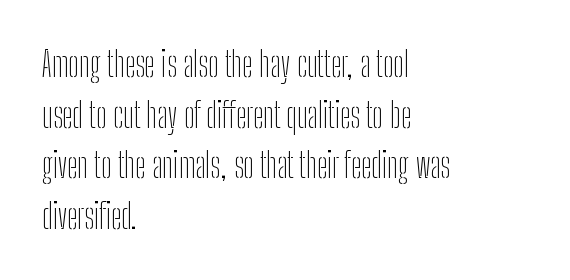
{"serif": "no", "italic": "no", "bold": "no", "weight": "thin", "width": "condensed", "stroke_contrast": "low", "x_height": "medium", "monospaced": "no", "underline": "no", "align": "left", "line_spacing": "normal", "line_spacing_ratio": 1.45, "letter_spacing": "normal", "letter_spacing_em": 0.0, "glyph_px": 35}
